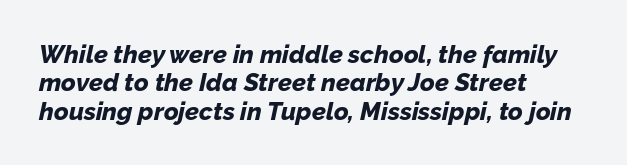
The image shows 25 px bold type, italic (leaning right); set left-aligned, tight line spacing (1.14x), normal letter spacing, not underlined.
